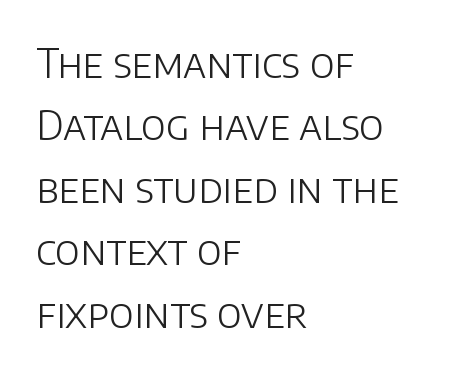
Q: Is the text bold? A: No.
Q: Is the text italic (slanted)? A: No, it is upright.
Q: Is the typeface a serif or a sans-serif typeface? A: Sans-serif.
Q: Is the text underlined? A: No.
Q: How is the paragraph aligned? A: Left-aligned.
Q: Is the spacing between letters normal or unusually wide? A: Normal.
Q: Is the spacing between lines tight, normal or loose? A: Normal.
Q: Width (condensed, normal, or wide)? A: Normal.
Q: Stroke contrast? A: Low.
Q: x-height? A: Large.
Q: Monospaced? A: No.
